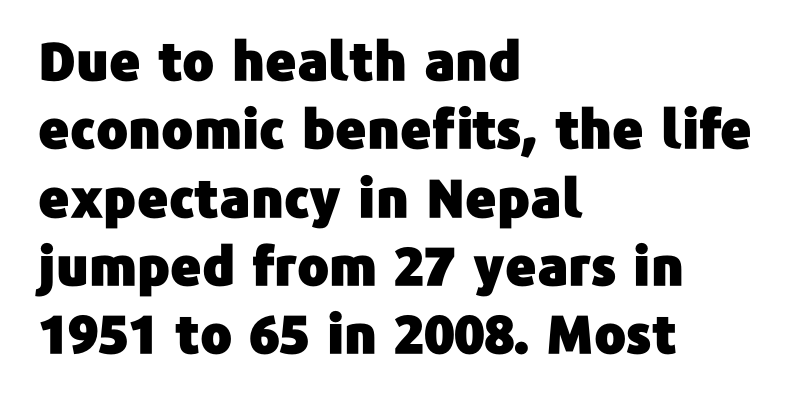
{"serif": "no", "italic": "no", "width": "normal", "stroke_contrast": "low", "x_height": "medium", "monospaced": "no", "underline": "no", "align": "left", "line_spacing": "normal", "line_spacing_ratio": 1.29, "letter_spacing": "normal", "letter_spacing_em": 0.0, "glyph_px": 53}
